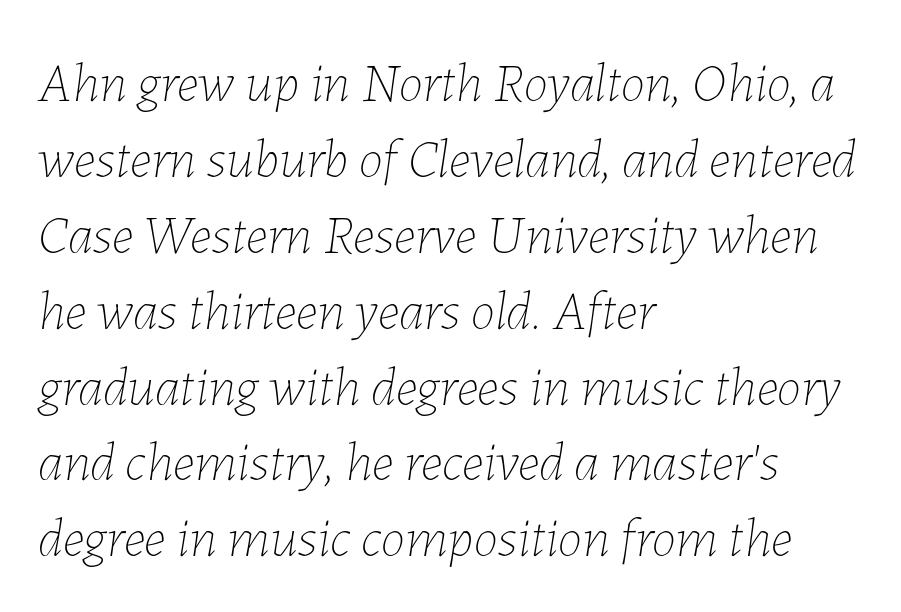
The image shows 55 px thin type, italic (leaning right); set left-aligned, normal line spacing (1.38x), normal letter spacing, not underlined; low stroke contrast and a medium x-height.
